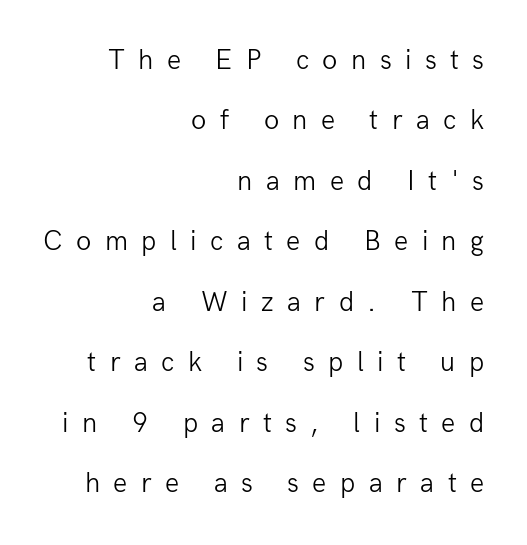
The image shows 28 px light sans-serif type, upright; set right-aligned, loose line spacing (2.16x), unusually wide letter spacing (+0.48 em), not underlined; low stroke contrast and a medium x-height.
